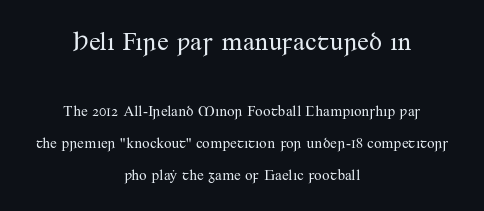
{"italic": "no", "bold": "no", "underline": "no", "align": "center", "line_spacing": "loose", "line_spacing_ratio": 2.13, "letter_spacing": "normal", "letter_spacing_em": 0.0, "larger_block": "first", "size_ratio": 1.73, "glyph_px": 26}
